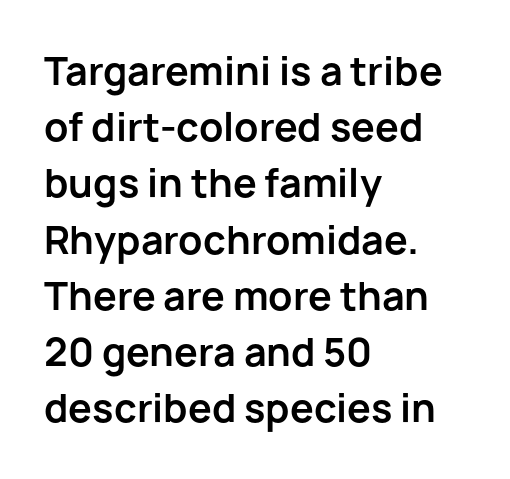
Q: Is the text bold? A: Yes.
Q: Is the text italic (slanted)? A: No, it is upright.
Q: Is the typeface a serif or a sans-serif typeface? A: Sans-serif.
Q: Is the text underlined? A: No.
Q: How is the paragraph aligned? A: Left-aligned.
Q: Is the spacing between letters normal or unusually wide? A: Normal.
Q: Is the spacing between lines tight, normal or loose? A: Normal.
Q: Width (condensed, normal, or wide)? A: Normal.
Q: Stroke contrast? A: Low.
Q: x-height? A: Medium.
Q: Monospaced? A: No.
